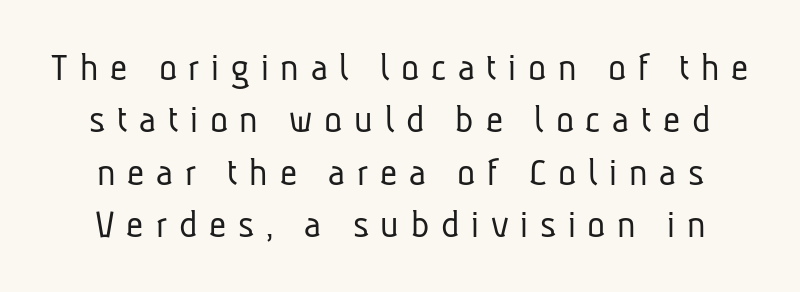
The baseline area is clear. Vertically, the passage feels balanced, rows spaced as you'd expect. A typesetter would call this proportional, since set widths differ per character. The rendering inserts visible extra space after every character. This is sans-serif lettering, the kind often seen on screens and signage. Unbolded letterforms with no extra heft.
